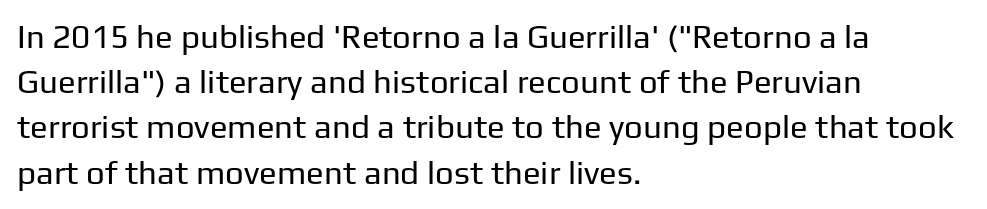
The image shows 33 px regular-weight sans-serif type, upright; set left-aligned, normal line spacing (1.37x), normal letter spacing, not underlined; low stroke contrast and a medium x-height.
